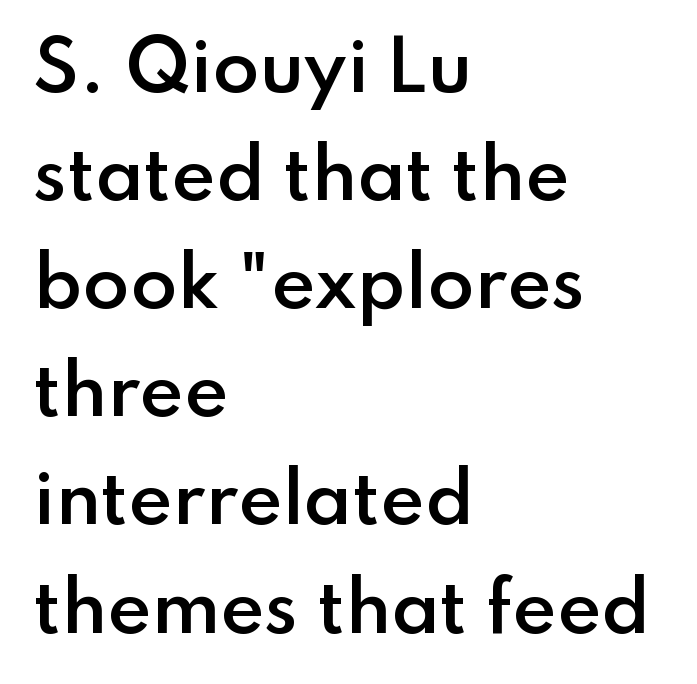
The sample has been set in demibold, a notch under bold. Looks like regular typesetting: each glyph gets only the width it needs. Letterform terminals end flat and unadorned throughout the passage. The line-height multiplier appears to be the usual default. No word sits above an underline.
